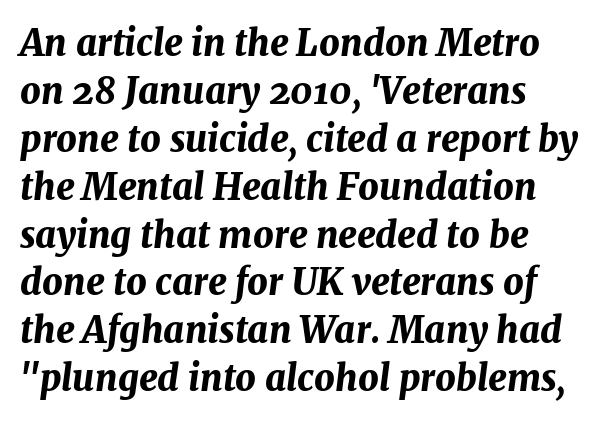
Q: Is the text bold? A: Yes.
Q: Is the text italic (slanted)? A: Yes, it leans right by about 7 degrees.
Q: Is the text underlined? A: No.
Q: Is the spacing between letters normal or unusually wide? A: Normal.
Q: Is the spacing between lines tight, normal or loose? A: Normal.
Q: Width (condensed, normal, or wide)? A: Normal.
Q: Stroke contrast? A: Medium.
Q: x-height? A: Medium.
Q: Monospaced? A: No.
